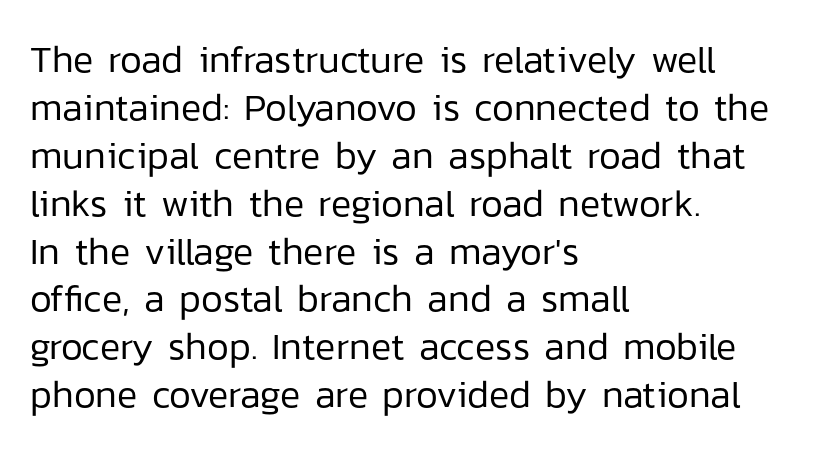
{"serif": "no", "italic": "no", "bold": "no", "weight": "regular", "width": "normal", "stroke_contrast": "low", "x_height": "medium", "monospaced": "no", "underline": "no", "align": "left", "line_spacing": "normal", "line_spacing_ratio": 1.26, "letter_spacing": "normal", "letter_spacing_em": 0.0, "glyph_px": 38}
